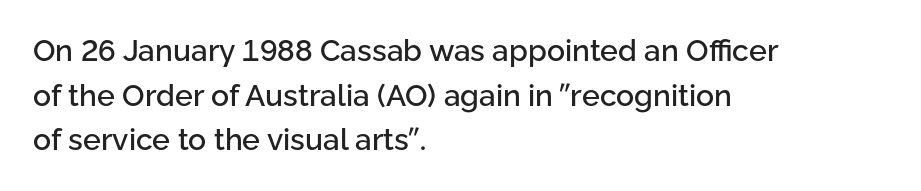
The image shows 30 px sans-serif type, upright; set left-aligned, normal line spacing (1.49x), normal letter spacing, not underlined; low stroke contrast and a medium x-height.
